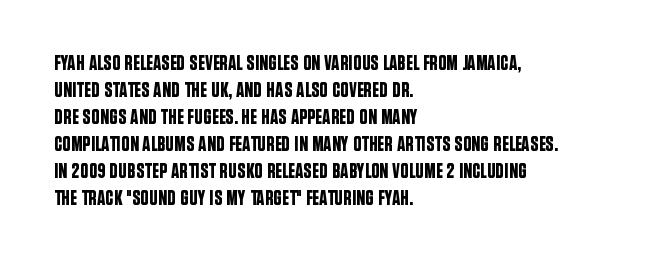
Q: Is the text italic (slanted)? A: No, it is upright.
Q: Is the text underlined? A: No.
Q: How is the paragraph aligned? A: Left-aligned.
Q: Is the spacing between letters normal or unusually wide? A: Normal.
Q: Is the spacing between lines tight, normal or loose? A: Normal.
